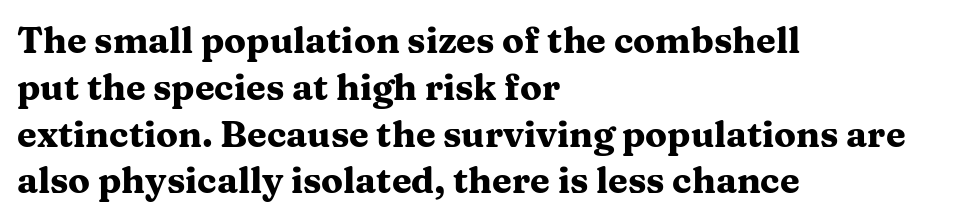
Q: Is the text bold? A: Yes.
Q: Is the text italic (slanted)? A: No, it is upright.
Q: Is the typeface a serif or a sans-serif typeface? A: Serif.
Q: Is the text underlined? A: No.
Q: How is the paragraph aligned? A: Left-aligned.
Q: Is the spacing between letters normal or unusually wide? A: Normal.
Q: Is the spacing between lines tight, normal or loose? A: Normal.
Q: Width (condensed, normal, or wide)? A: Wide.
Q: Stroke contrast? A: Medium.
Q: x-height? A: Medium.
Q: Monospaced? A: No.
